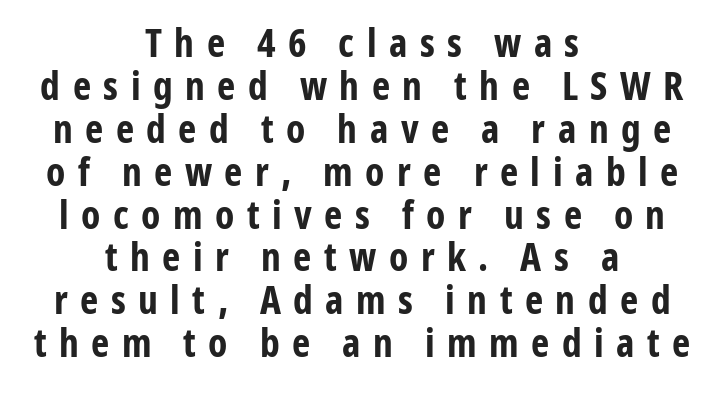
{"serif": "no", "italic": "no", "bold": "yes", "weight": "bold", "width": "condensed", "stroke_contrast": "low", "x_height": "medium", "monospaced": "no", "underline": "no", "align": "center", "line_spacing": "tight", "line_spacing_ratio": 1.1, "letter_spacing": "wide", "letter_spacing_em": 0.32, "glyph_px": 39}
